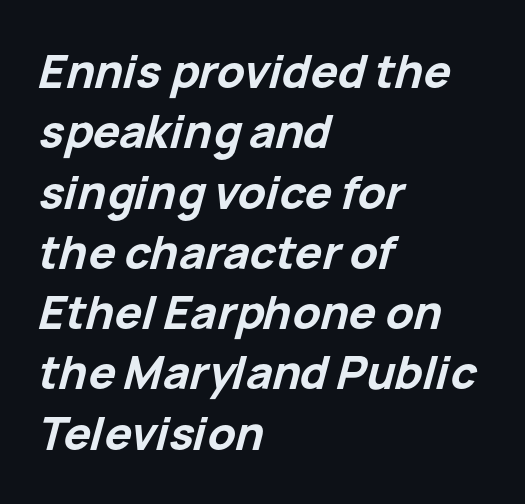
Q: Is the text bold? A: Yes.
Q: Is the text italic (slanted)? A: Yes, it leans right by about 15 degrees.
Q: Is the text underlined? A: No.
Q: How is the paragraph aligned? A: Left-aligned.
Q: Is the spacing between letters normal or unusually wide? A: Normal.
Q: Is the spacing between lines tight, normal or loose? A: Normal.
Q: Width (condensed, normal, or wide)? A: Normal.
Q: Stroke contrast? A: Low.
Q: x-height? A: Medium.
Q: Monospaced? A: No.
